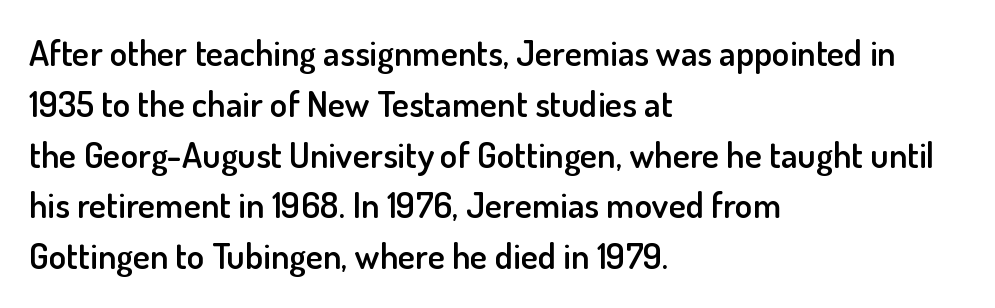
Q: Is the text bold? A: Semi-bold.
Q: Is the text italic (slanted)? A: No, it is upright.
Q: Is the typeface a serif or a sans-serif typeface? A: Sans-serif.
Q: Is the text underlined? A: No.
Q: How is the paragraph aligned? A: Left-aligned.
Q: Is the spacing between letters normal or unusually wide? A: Normal.
Q: Is the spacing between lines tight, normal or loose? A: Normal.
Q: Width (condensed, normal, or wide)? A: Normal.
Q: Stroke contrast? A: Low.
Q: x-height? A: Small.
Q: Monospaced? A: No.
